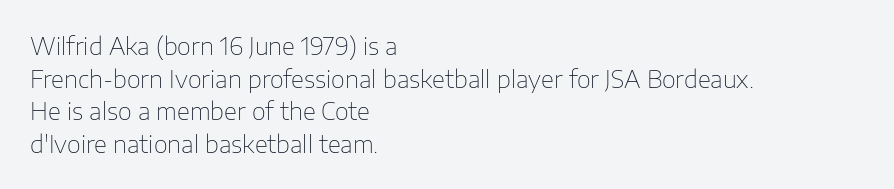
The image shows 24 px text type, upright; set left-aligned, normal line spacing (1.36x), normal letter spacing, not underlined.
